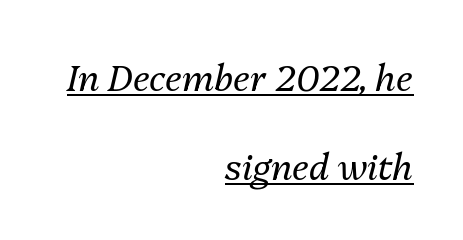
The image shows 36 px regular-weight type, italic (leaning right); set right-aligned, loose line spacing (2.47x), normal letter spacing, underlined; medium stroke contrast and a medium x-height.
